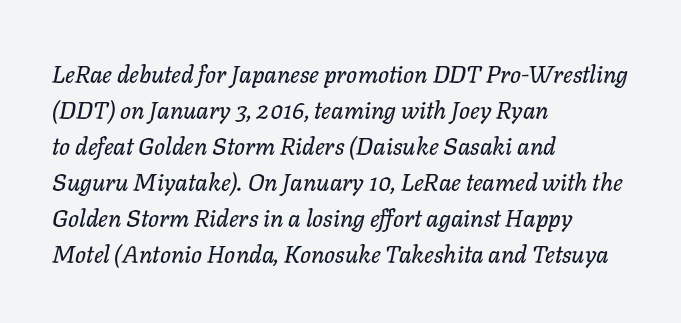
Leading: standard. The letterforms sit shoulder to shoulder at normal distance. The words here are not underlined. Designer's note — italics engaged. Typeset ragged right — the left edge is the straight one.
